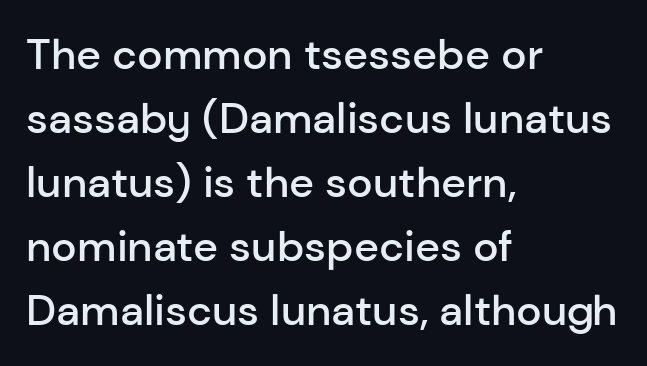
Type without underlining. Proportional: the letters do not fall into vertical columns. If you drew a line through each stem, it would be perfectly vertical. Line starts are locked; line ends wander.
